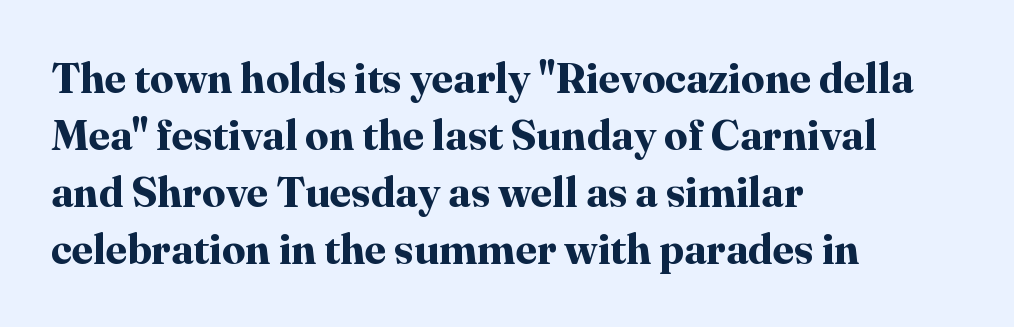
Each new line begins a customary step beneath the previous one. Heavy, bold letterforms. It's the straight-up-and-down kind of type. The tracking reads as untouched default to a designer's eye. Unmarked baselines from the first word to the last.
